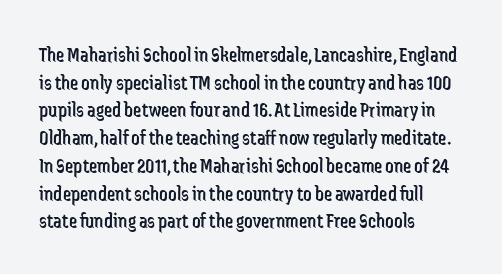
Every stem runs plumb, perpendicular to the baseline. Leftover space on each line is placed entirely after the last word. Check the space under the baseline: it is left empty. This reads as an unemphasized weight, regular at the heaviest. Caption: standard tracking, unaltered.
